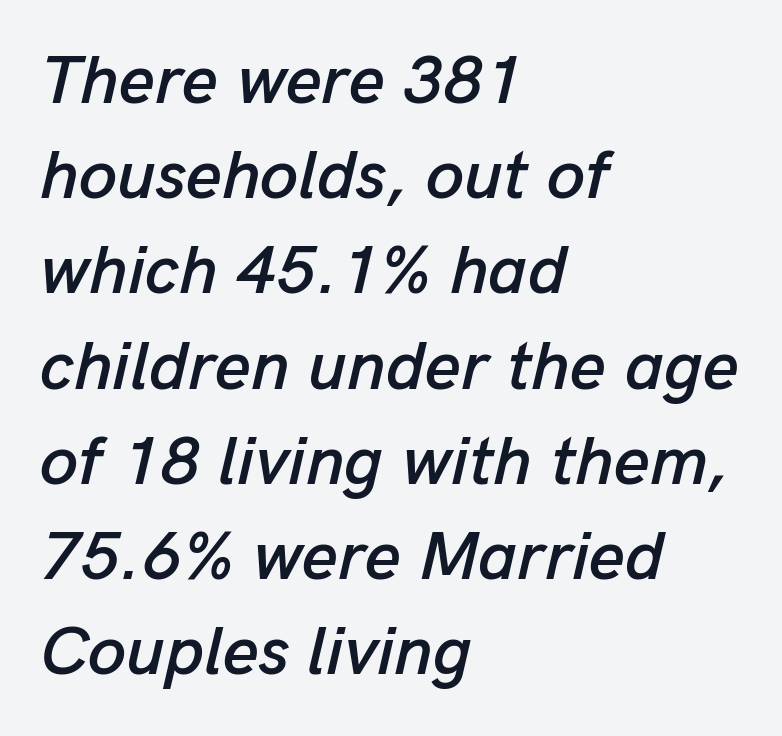
The image shows 69 px text type, italic (leaning right); set left-aligned, normal line spacing (1.38x), normal letter spacing, not underlined; low stroke contrast and a medium x-height.
